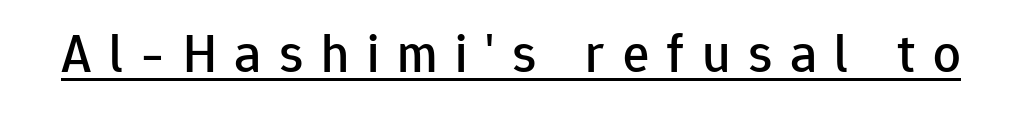
The image shows 55 px sans-serif type, upright; set unusually wide letter spacing (+0.32 em), underlined; low stroke contrast and a medium x-height.
